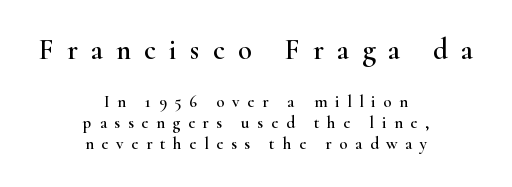
Type style note: has serifs. The passage shown is typed in a proportional face where columns would drift. Clear beneath every line of the passage. Short note: letters widely spaced. Typeset on center — no edge is straight. Tall strokes in this sample are plumb rather than angled.
